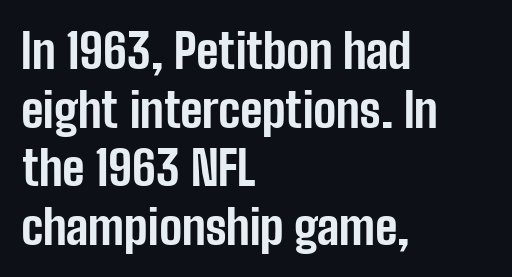
Q: Is the text bold? A: Yes.
Q: Is the text italic (slanted)? A: No, it is upright.
Q: Is the typeface a serif or a sans-serif typeface? A: Sans-serif.
Q: Is the text underlined? A: No.
Q: How is the paragraph aligned? A: Left-aligned.
Q: Is the spacing between letters normal or unusually wide? A: Normal.
Q: Width (condensed, normal, or wide)? A: Condensed.
Q: Stroke contrast? A: Low.
Q: x-height? A: Medium.
Q: Monospaced? A: No.
